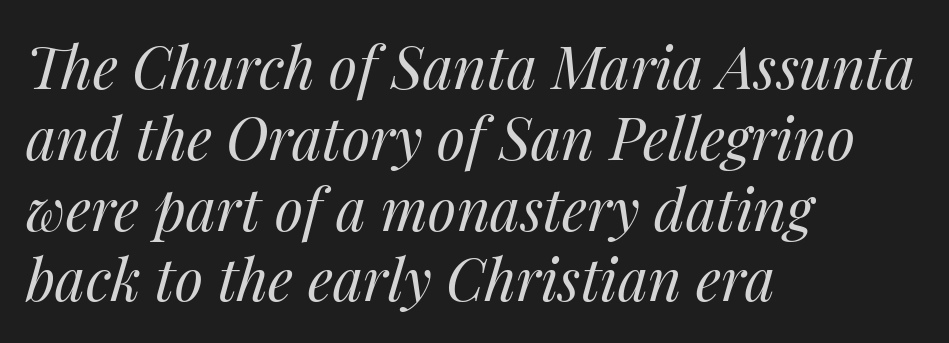
Think of a printed novel: that variable character pitch is what you see here. The space beneath each line is pristine and unruled. The weight tops out at a normal text grade. Tall strokes in this sample are angled rather than plumb. Typeset ragged right — the left edge is the straight one. There is no visible air inserted between adjacent glyphs.
